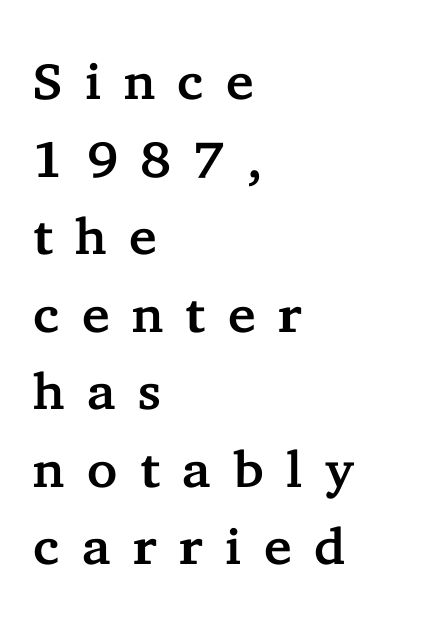
{"serif": "yes", "italic": "no", "width": "normal", "stroke_contrast": "low", "x_height": "medium", "monospaced": "no", "underline": "no", "align": "left", "line_spacing": "normal", "line_spacing_ratio": 1.52, "letter_spacing": "wide", "letter_spacing_em": 0.44, "glyph_px": 51}
